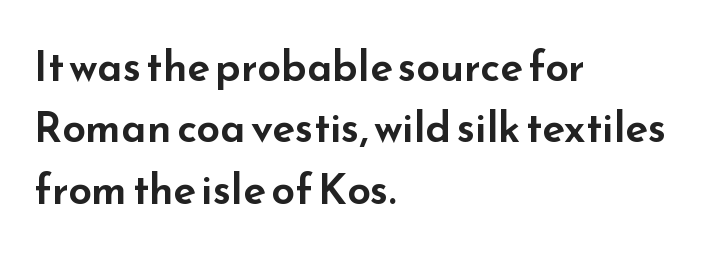
{"serif": "no", "italic": "no", "width": "wide", "stroke_contrast": "low", "x_height": "small", "monospaced": "no", "underline": "no", "align": "left", "line_spacing": "normal", "line_spacing_ratio": 1.46, "letter_spacing": "normal", "letter_spacing_em": 0.0, "glyph_px": 42}
